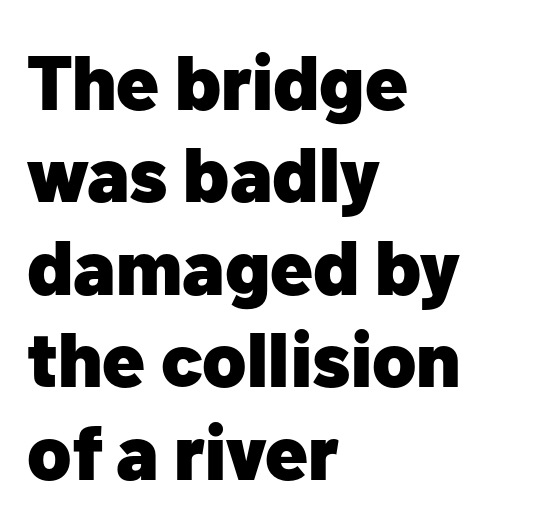
The image shows 77 px heavy sans-serif type, upright; set left-aligned, line spacing 1.2x, normal letter spacing, not underlined; low stroke contrast and a medium x-height.
